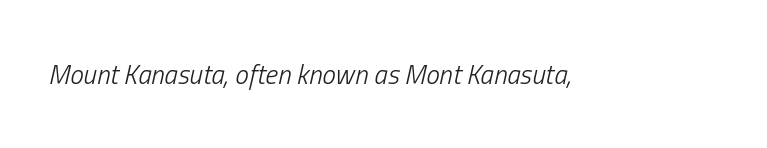
Q: Is the text bold? A: No.
Q: Is the text italic (slanted)? A: Yes, it leans right by about 13 degrees.
Q: Is the text underlined? A: No.
Q: Is the spacing between letters normal or unusually wide? A: Normal.
